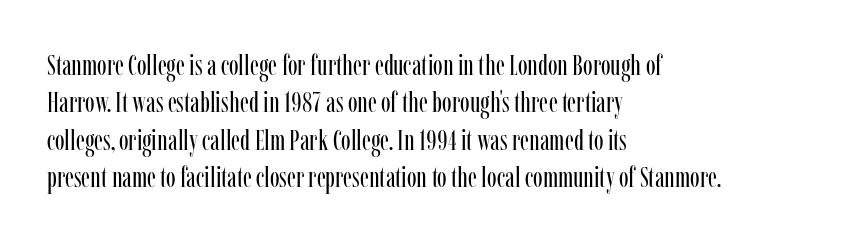
{"serif": "yes", "italic": "no", "bold": "no", "weight": "regular", "width": "condensed", "stroke_contrast": "low", "x_height": "medium", "monospaced": "no", "underline": "no", "align": "left", "line_spacing": "normal", "line_spacing_ratio": 1.29, "letter_spacing": "normal", "letter_spacing_em": 0.0, "glyph_px": 29}
